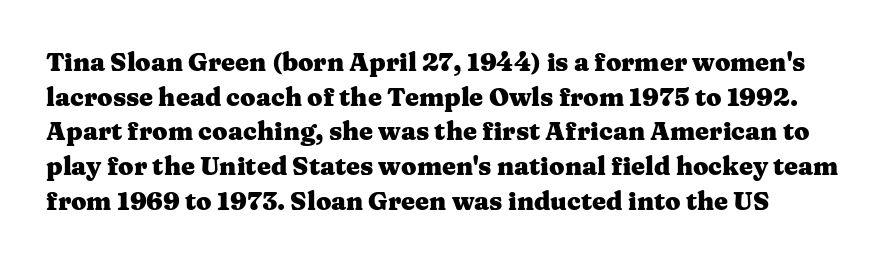
Q: Is the text bold? A: Yes.
Q: Is the text italic (slanted)? A: No, it is upright.
Q: Is the text underlined? A: No.
Q: How is the paragraph aligned? A: Left-aligned.
Q: Is the spacing between letters normal or unusually wide? A: Normal.
Q: Is the spacing between lines tight, normal or loose? A: Normal.
